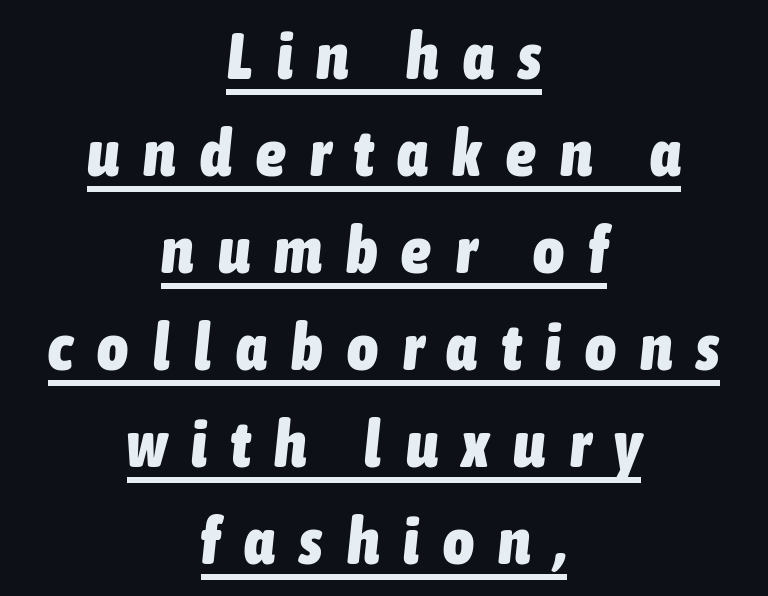
Inter-character spacing is expanded well beyond the font's built-in metrics. Every character sits at an angle, as italics do. Both edges are ragged and mirror each other, which tells us the setting is centered. Does the weight exceed regular? Yes, all the way to bold. Summary of vertical rhythm: regular, with standard interline spacing. The sample's only ornament is a line tracing under the words.
